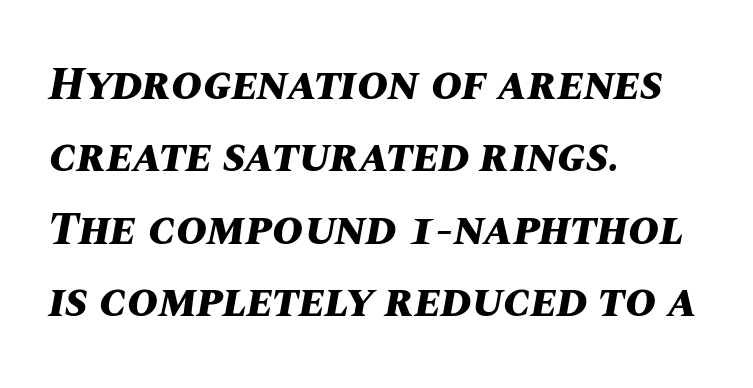
Letter spacing: default. The lines are quadded left. Slanted lettering throughout. Baseline-to-baseline distance is the conventional proportion of letter height. Character widths vary here, with narrow letters taking less room than wide ones.
